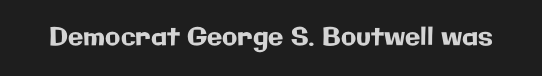
The image shows 25 px text type, upright; set normal letter spacing, not underlined.
